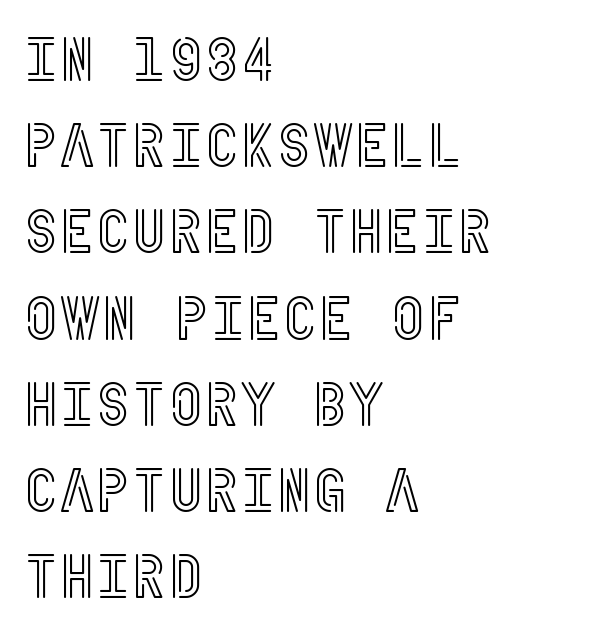
{"italic": "no", "width": "condensed", "x_height": "large", "underline": "no", "align": "left", "line_spacing": "normal", "line_spacing_ratio": 1.39, "letter_spacing": "normal", "letter_spacing_em": 0.0, "glyph_px": 62}
